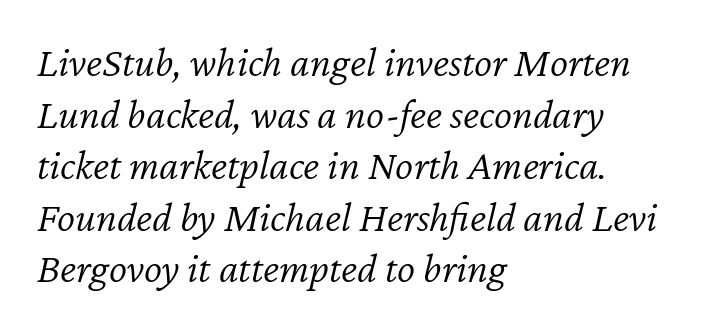
Q: Is the text bold? A: No.
Q: Is the text italic (slanted)? A: Yes, it leans right by about 12 degrees.
Q: Is the text underlined? A: No.
Q: How is the paragraph aligned? A: Left-aligned.
Q: Is the spacing between letters normal or unusually wide? A: Normal.
Q: Width (condensed, normal, or wide)? A: Normal.
Q: Stroke contrast? A: Low.
Q: x-height? A: Medium.
Q: Monospaced? A: No.
